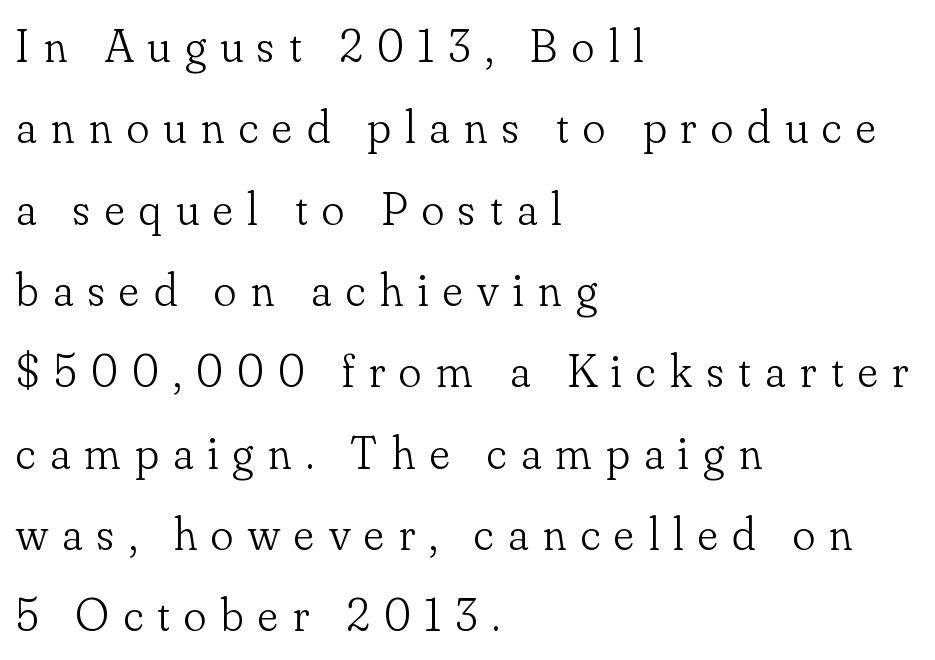
The image shows 47 px light serif type, upright; set left-aligned, line spacing 1.73x, unusually wide letter spacing (+0.31 em), not underlined; low stroke contrast and a small x-height.
